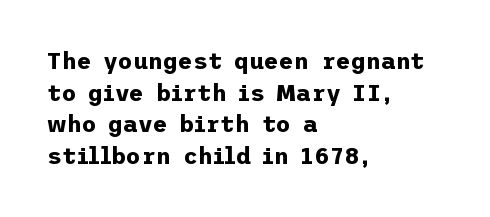
Q: Is the text bold? A: Yes.
Q: Is the text italic (slanted)? A: No, it is upright.
Q: Is the text underlined? A: No.
Q: How is the paragraph aligned? A: Left-aligned.
Q: Is the spacing between letters normal or unusually wide? A: Normal.
Q: Is the spacing between lines tight, normal or loose? A: Normal.
